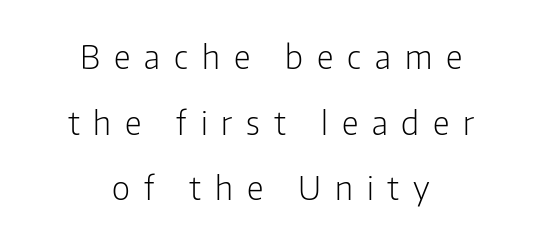
{"serif": "no", "italic": "no", "bold": "no", "weight": "light", "width": "condensed", "stroke_contrast": "low", "x_height": "medium", "monospaced": "no", "underline": "no", "align": "center", "line_spacing": "loose", "line_spacing_ratio": 1.99, "letter_spacing": "wide", "letter_spacing_em": 0.42, "glyph_px": 33}
